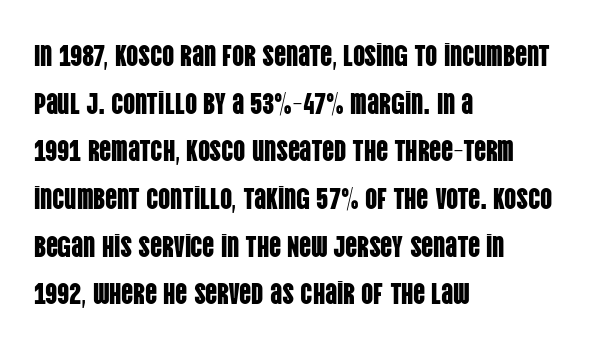
Q: Is the text italic (slanted)? A: No, it is upright.
Q: Is the typeface a serif or a sans-serif typeface? A: Sans-serif.
Q: Is the text underlined? A: No.
Q: How is the paragraph aligned? A: Left-aligned.
Q: Is the spacing between letters normal or unusually wide? A: Normal.
Q: Is the spacing between lines tight, normal or loose? A: Normal.
Q: Width (condensed, normal, or wide)? A: Condensed.
Q: Stroke contrast? A: Low.
Q: x-height? A: Large.
Q: Monospaced? A: No.
